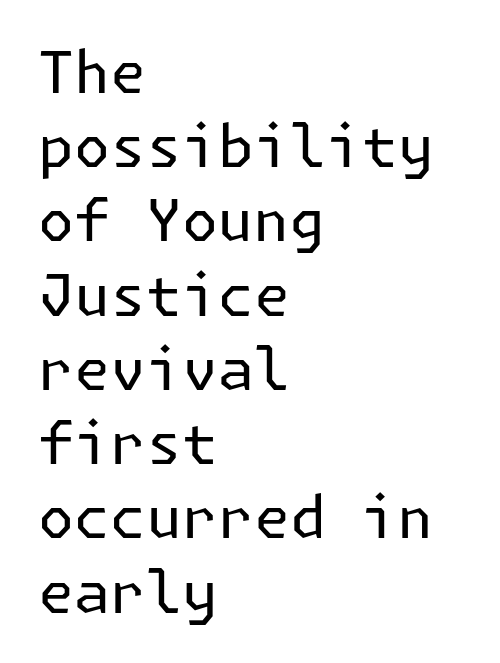
Q: Is the text bold? A: No.
Q: Is the text italic (slanted)? A: No, it is upright.
Q: Is the typeface a serif or a sans-serif typeface? A: Sans-serif.
Q: Is the text underlined? A: No.
Q: How is the paragraph aligned? A: Left-aligned.
Q: Is the spacing between letters normal or unusually wide? A: Normal.
Q: Is the spacing between lines tight, normal or loose? A: Normal.
Q: Width (condensed, normal, or wide)? A: Normal.
Q: Stroke contrast? A: Low.
Q: x-height? A: Medium.
